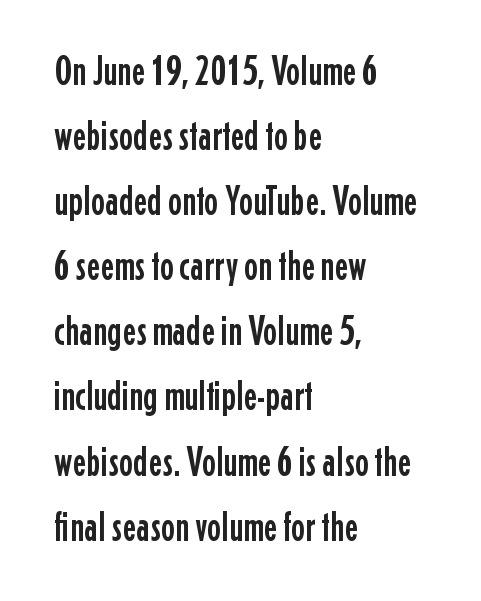
Descenders are the only things crossing below the line. Typeset ragged right — the left edge is the straight one. In terms of leading, this rendering sits right in the middle. The font's upright variant was chosen for this text.
